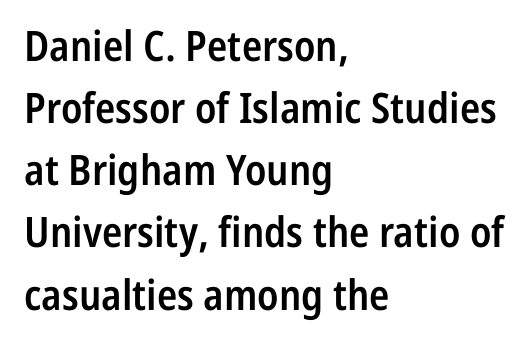
Lines of text with bare space underneath. Look at the bottom of the vertical strokes: they stop flat, with no serifs. Strokes here are thickened, but only to semibold level. Upright lettering throughout. Spacing verdict: proportional, widths tailored to each character.
